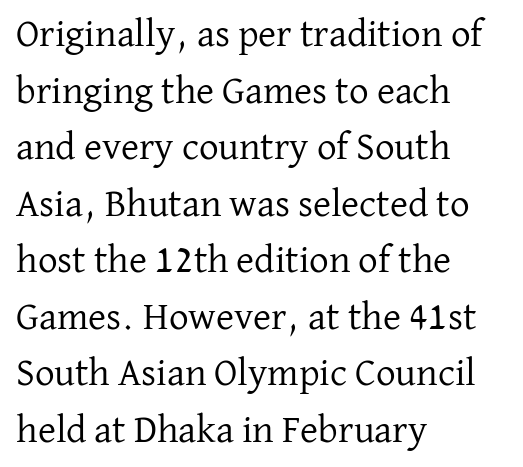
Q: Is the text bold? A: No.
Q: Is the text italic (slanted)? A: No, it is upright.
Q: Is the typeface a serif or a sans-serif typeface? A: Serif.
Q: Is the text underlined? A: No.
Q: How is the paragraph aligned? A: Left-aligned.
Q: Is the spacing between letters normal or unusually wide? A: Normal.
Q: Is the spacing between lines tight, normal or loose? A: Normal.
Q: Width (condensed, normal, or wide)? A: Normal.
Q: Stroke contrast? A: Low.
Q: x-height? A: Medium.
Q: Monospaced? A: No.
